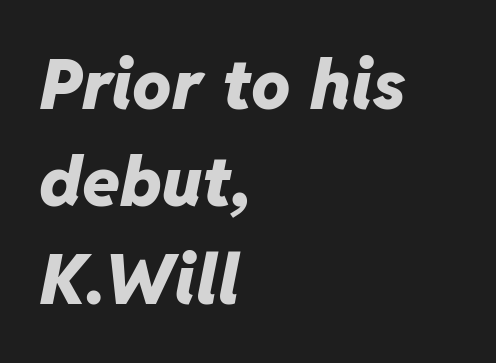
Each new line begins a customary step beneath the previous one. The lettering tilts uniformly, giving the passage an italic look. Letters rest on an invisible, unmarked baseline. These lines stack with their left ends in a neat column.
